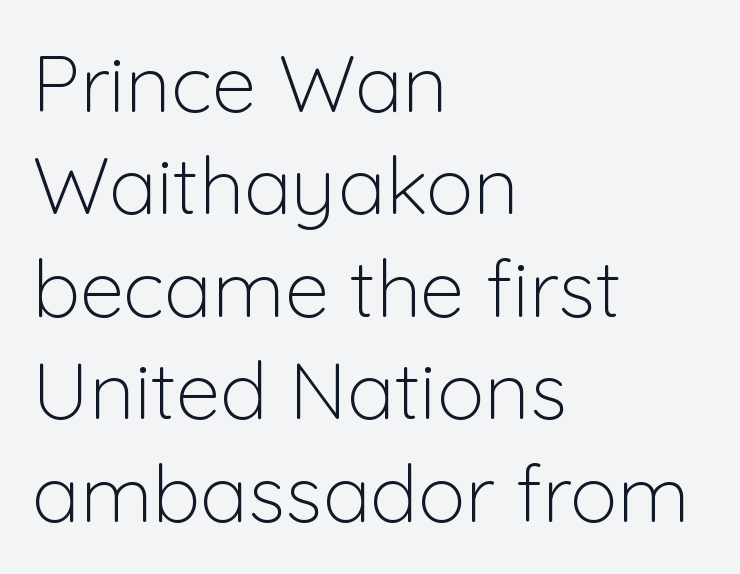
{"serif": "no", "italic": "no", "bold": "no", "weight": "light", "width": "normal", "stroke_contrast": "low", "x_height": "medium", "monospaced": "no", "underline": "no", "align": "left", "line_spacing": "normal", "line_spacing_ratio": 1.28, "letter_spacing": "normal", "letter_spacing_em": 0.0, "glyph_px": 80}
